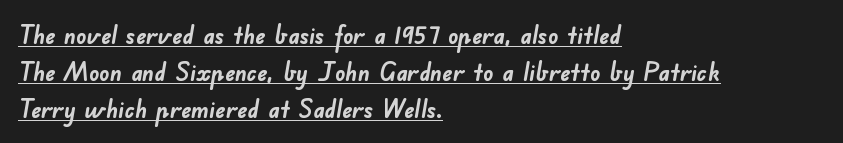
Q: Is the text bold? A: Yes.
Q: Is the text underlined? A: Yes.
Q: How is the paragraph aligned? A: Left-aligned.
Q: Is the spacing between letters normal or unusually wide? A: Normal.
Q: Is the spacing between lines tight, normal or loose? A: Normal.
